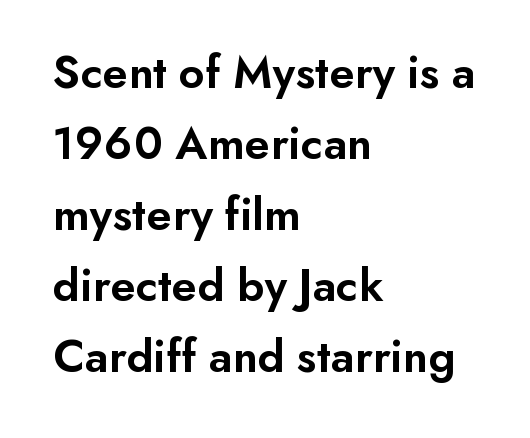
The type is set solid horizontally, with unmodified tracking. Rule under the text: the space is simply empty. One glance says typical: line gaps are just what's usual. Line beginnings align vertically; line endings do not. Posture: vertical.
